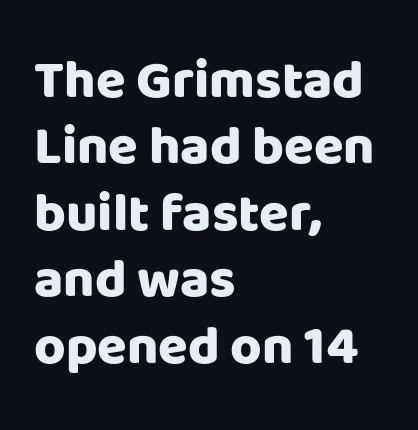
A student would call this left alignment; a typographer would say flush left, rag right. No extra tracking has been applied to these lines. Quick note: not italic, upright. Type without underlining. Note the varied advance widths — an 'i' is clearly narrower than an 'm'.
